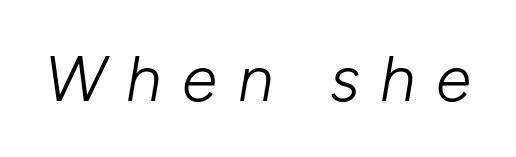
Q: Is the text bold? A: No.
Q: Is the text italic (slanted)? A: Yes, it leans right by about 10 degrees.
Q: Is the text underlined? A: No.
Q: Is the spacing between letters normal or unusually wide? A: Unusually wide.
Q: Width (condensed, normal, or wide)? A: Normal.
Q: Stroke contrast? A: Low.
Q: x-height? A: Medium.
Q: Monospaced? A: No.
